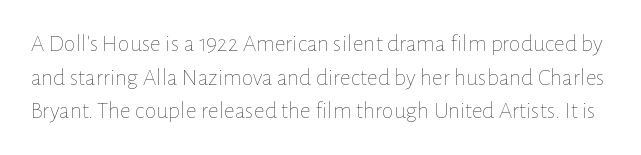
{"italic": "no", "bold": "no", "underline": "no", "line_spacing": "normal", "line_spacing_ratio": 1.4, "letter_spacing": "normal", "letter_spacing_em": 0.0, "glyph_px": 24}
